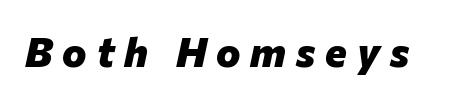
The passage shown leans; its letterforms are oblique. The foot of each line stays bare and open. These lines are rendered in a variable-pitch font. In terms of letterspacing, this is a distinctly airy, spread setting. The characters look thick and weighty, a clear bold.
